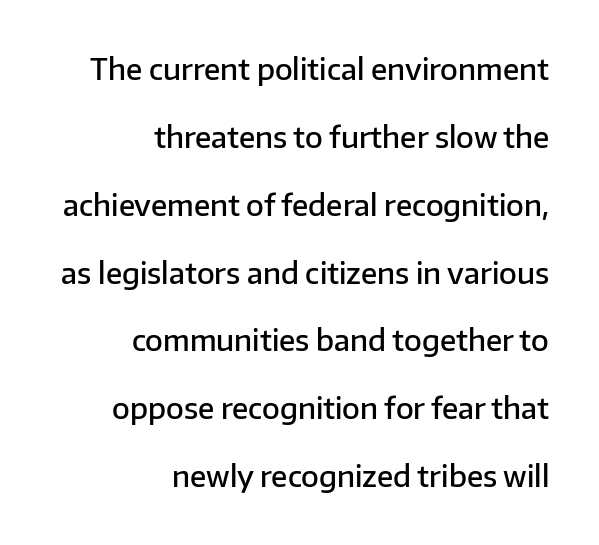
{"serif": "no", "italic": "no", "bold": "semi", "weight": "semibold", "width": "normal", "stroke_contrast": "low", "x_height": "medium", "monospaced": "no", "underline": "no", "align": "right", "line_spacing": "loose", "line_spacing_ratio": 2.34, "letter_spacing": "normal", "letter_spacing_em": 0.0, "glyph_px": 29}
